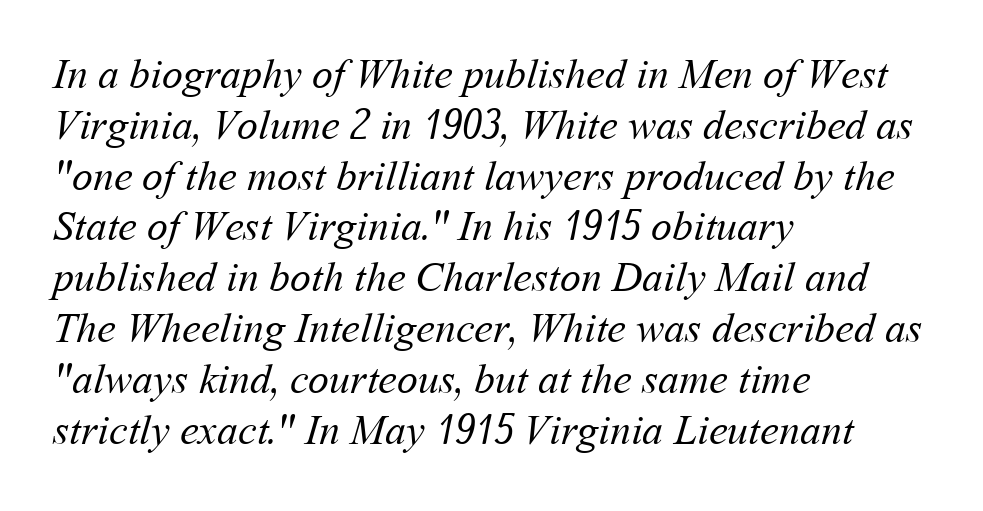
The image shows 42 px regular-weight type; set left-aligned, line spacing 1.21x, normal letter spacing, not underlined; medium stroke contrast and a medium x-height.
